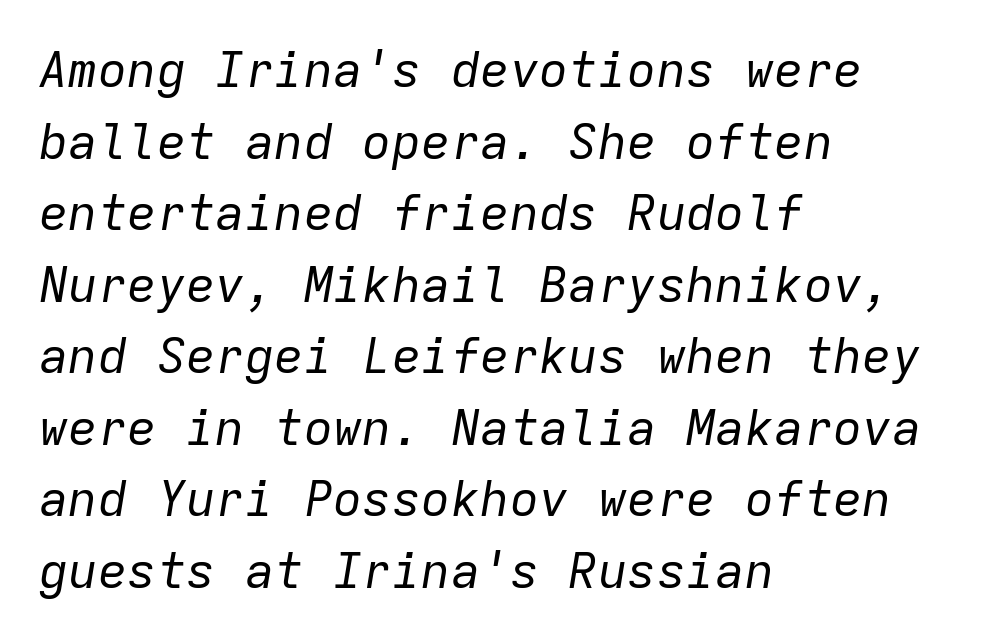
The image shows 49 px regular-weight type, italic (leaning right), monospaced; set left-aligned, normal line spacing (1.46x), normal letter spacing, not underlined; low stroke contrast and a medium x-height.
